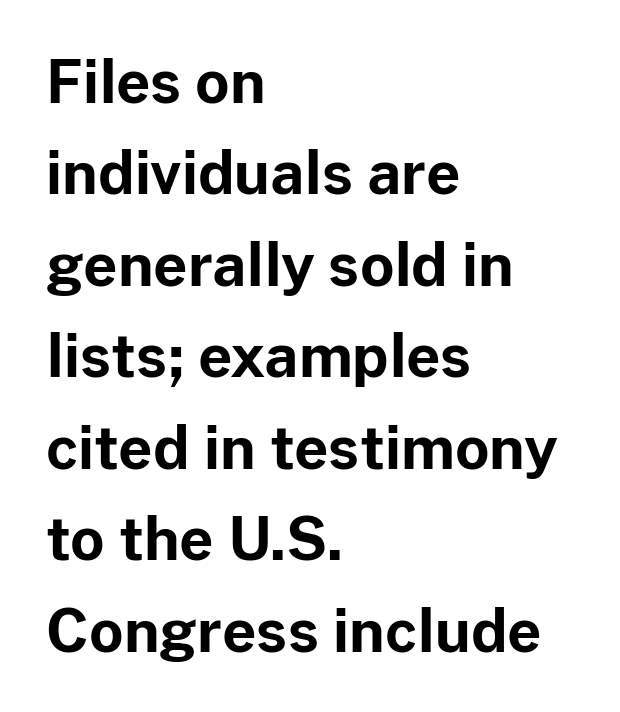
Q: Is the text bold? A: Yes.
Q: Is the text italic (slanted)? A: No, it is upright.
Q: Is the typeface a serif or a sans-serif typeface? A: Sans-serif.
Q: Is the text underlined? A: No.
Q: How is the paragraph aligned? A: Left-aligned.
Q: Is the spacing between letters normal or unusually wide? A: Normal.
Q: Is the spacing between lines tight, normal or loose? A: Normal.
Q: Width (condensed, normal, or wide)? A: Normal.
Q: Stroke contrast? A: Low.
Q: x-height? A: Medium.
Q: Monospaced? A: No.
